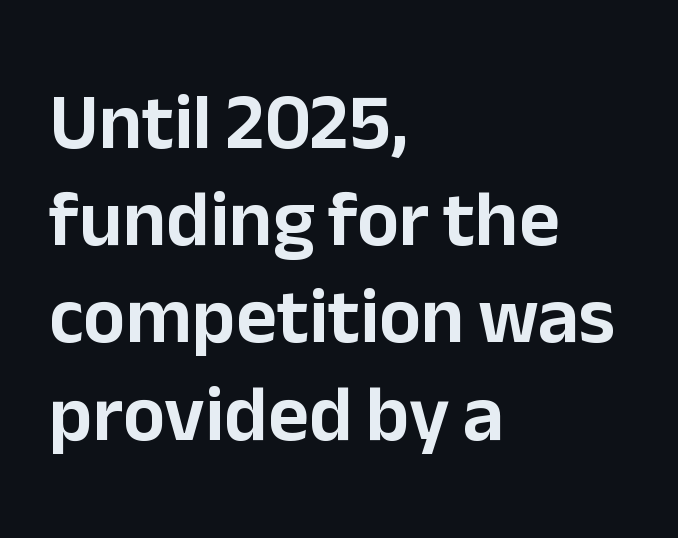
Is this a fixed-width face? No — the glyphs have proportional, varying widths. Rule under the text: the space is simply empty. No extra tracking has been applied to these lines. Designer's note — italics off, roman on. The lines in this sample share a left origin and differ only in where they stop. The face used here is a sans, in the tradition of grotesques and geometrics.
